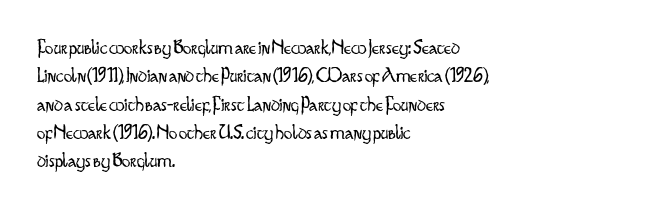
{"italic": "no", "bold": "no", "underline": "no", "align": "left", "line_spacing": "normal", "line_spacing_ratio": 1.35, "letter_spacing": "normal", "letter_spacing_em": 0.0, "glyph_px": 21}
